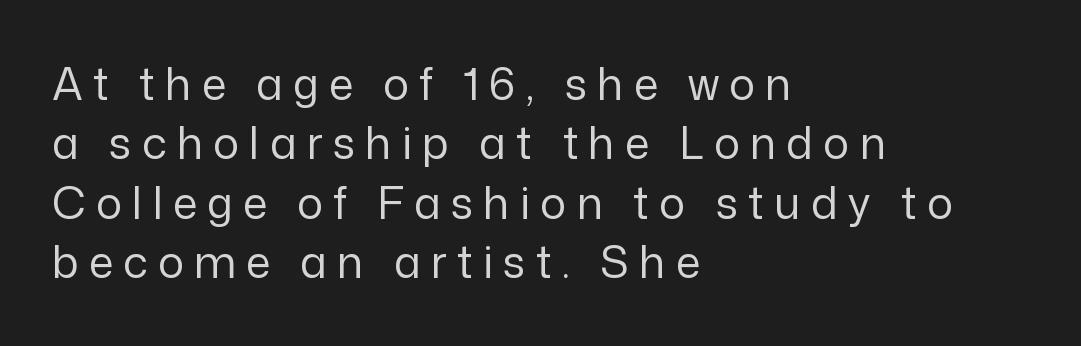
{"serif": "no", "italic": "no", "bold": "no", "weight": "regular", "width": "normal", "stroke_contrast": "low", "x_height": "medium", "monospaced": "no", "underline": "no", "align": "left", "line_spacing": "normal", "line_spacing_ratio": 1.35, "letter_spacing": "wide", "letter_spacing_em": 0.23, "glyph_px": 44}
